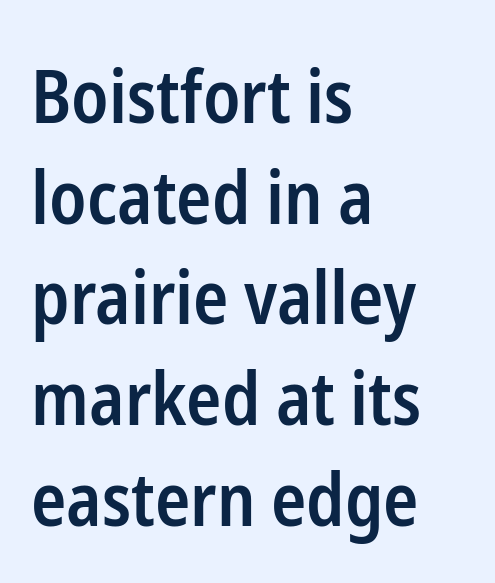
Q: Is the text bold? A: Semi-bold.
Q: Is the text italic (slanted)? A: No, it is upright.
Q: Is the typeface a serif or a sans-serif typeface? A: Sans-serif.
Q: Is the text underlined? A: No.
Q: How is the paragraph aligned? A: Left-aligned.
Q: Is the spacing between letters normal or unusually wide? A: Normal.
Q: Is the spacing between lines tight, normal or loose? A: Normal.
Q: Width (condensed, normal, or wide)? A: Condensed.
Q: Stroke contrast? A: Low.
Q: x-height? A: Medium.
Q: Monospaced? A: No.
